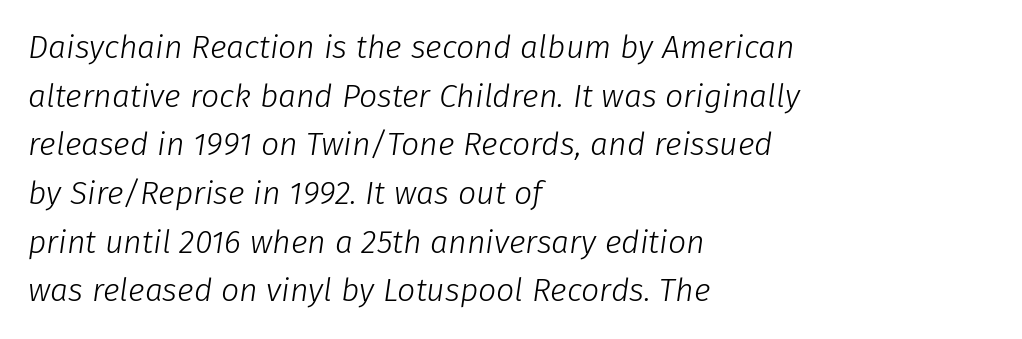
{"italic": "yes", "lean": "right", "slant_degrees": 8, "bold": "no", "weight": "light", "width": "normal", "stroke_contrast": "low", "x_height": "medium", "monospaced": "no", "underline": "no", "align": "left", "line_spacing": "normal", "line_spacing_ratio": 1.52, "letter_spacing": "normal", "letter_spacing_em": 0.0, "glyph_px": 32}
